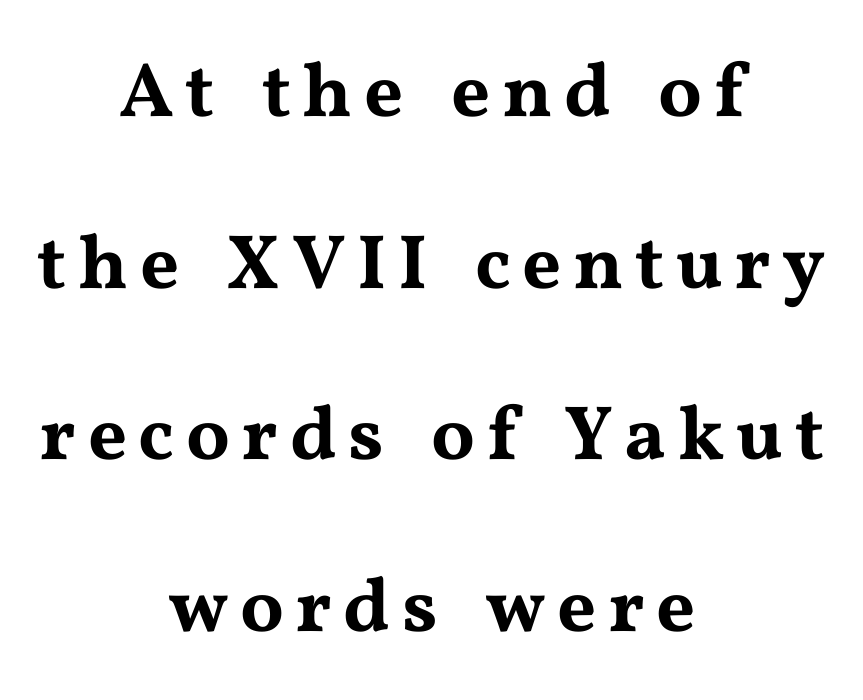
Q: Is the text italic (slanted)? A: No, it is upright.
Q: Is the typeface a serif or a sans-serif typeface? A: Serif.
Q: Is the text underlined? A: No.
Q: How is the paragraph aligned? A: Centered.
Q: Is the spacing between lines tight, normal or loose? A: Loose.
Q: Width (condensed, normal, or wide)? A: Wide.
Q: Stroke contrast? A: Medium.
Q: x-height? A: Medium.
Q: Monospaced? A: No.
